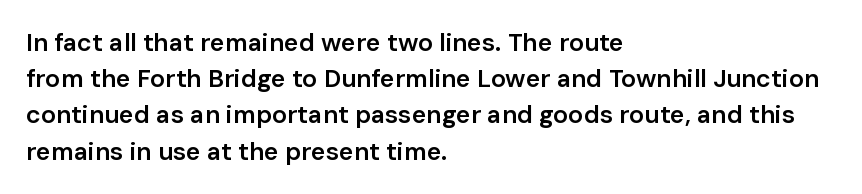
{"italic": "no", "bold": "semi", "underline": "no", "align": "left", "line_spacing": "normal", "line_spacing_ratio": 1.45, "letter_spacing": "normal", "letter_spacing_em": 0.0, "glyph_px": 25}
